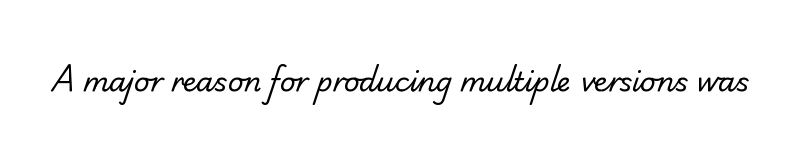
Q: Is the text bold? A: No.
Q: Is the text underlined? A: No.
Q: Is the spacing between letters normal or unusually wide? A: Normal.
